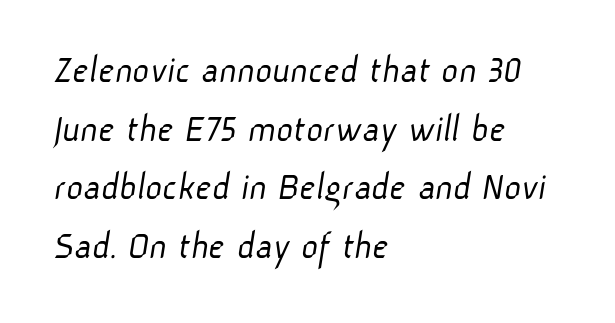
{"serif": "no", "bold": "no", "weight": "light", "width": "normal", "stroke_contrast": "low", "x_height": "medium", "monospaced": "no", "underline": "no", "align": "left", "line_spacing": "normal", "line_spacing_ratio": 1.43, "letter_spacing": "normal", "letter_spacing_em": 0.0, "glyph_px": 41}
